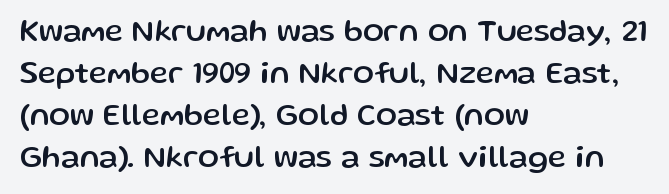
Q: Is the text italic (slanted)? A: No, it is upright.
Q: Is the typeface a serif or a sans-serif typeface? A: Sans-serif.
Q: Is the text underlined? A: No.
Q: How is the paragraph aligned? A: Left-aligned.
Q: Is the spacing between letters normal or unusually wide? A: Normal.
Q: Is the spacing between lines tight, normal or loose? A: Normal.
Q: Width (condensed, normal, or wide)? A: Normal.
Q: Stroke contrast? A: Low.
Q: x-height? A: Medium.
Q: Monospaced? A: No.
